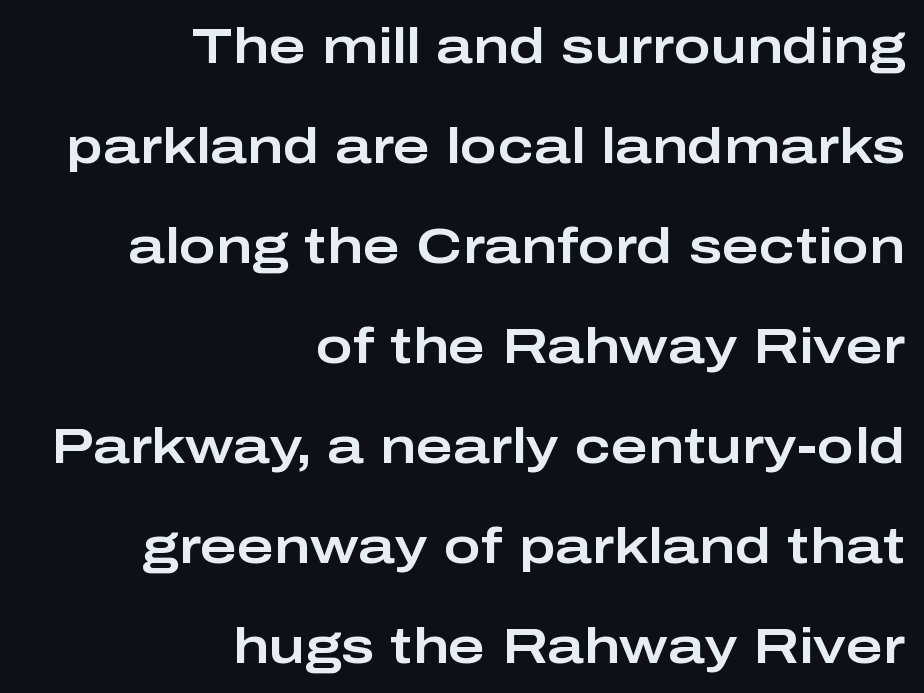
The letters stand straight up with perfectly vertical stems. The tracking reads as untouched default to a designer's eye. Descenders are the only things crossing below the line. Short and long lines alike share a common ending point at right. Spacing verdict: proportional, widths tailored to each character. The rendering shows plain stroke endings on the letterforms — a sans-serif design.
